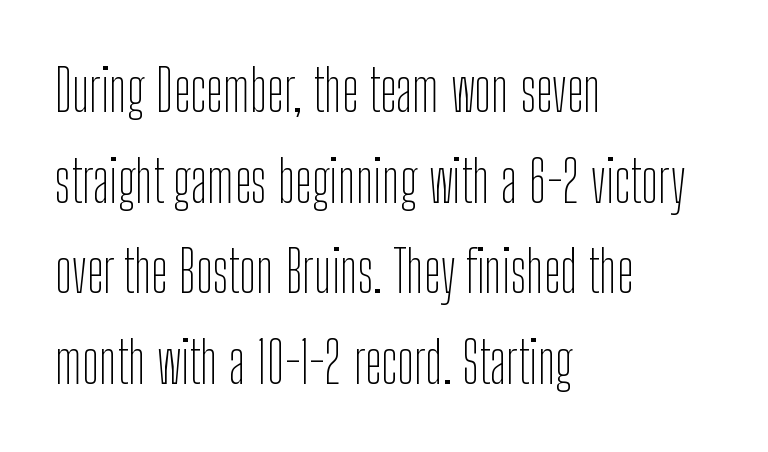
{"serif": "no", "italic": "no", "bold": "no", "weight": "thin", "width": "condensed", "stroke_contrast": "low", "x_height": "medium", "monospaced": "no", "underline": "no", "align": "left", "line_spacing": "normal", "line_spacing_ratio": 1.59, "letter_spacing": "normal", "letter_spacing_em": 0.0, "glyph_px": 57}
